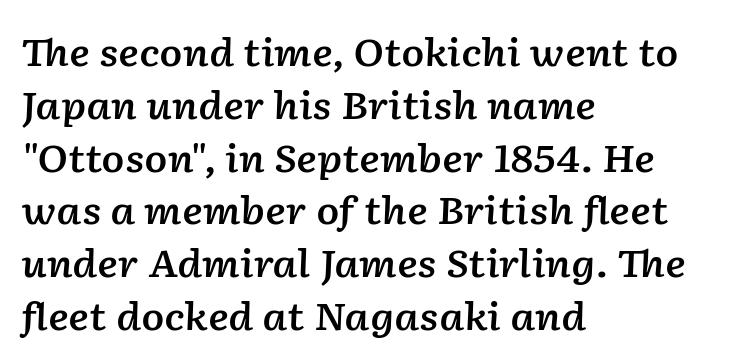
The text carries the slant typical of an italic or oblique font. Looks like regular typesetting: each glyph gets only the width it needs. This rendering leaves character spacing at its baseline value. Descenders are the only things crossing below the line. Typeset ragged right — the left edge is the straight one.
